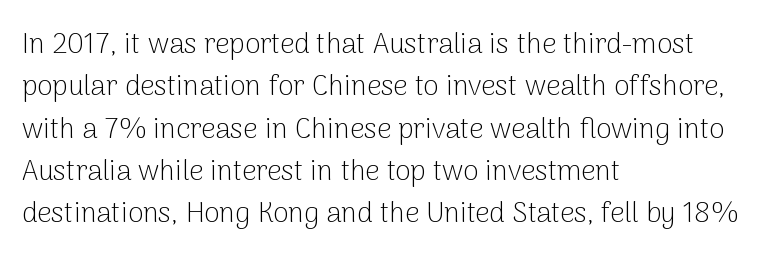
In CSS terms this would be text-align: left. Beneath every word, the page is bare. Between one letter and the next there's only the usual sliver of space. A typesetter would call this proportional, since set widths differ per character. Letterform terminals end flat and unadorned throughout the passage.
